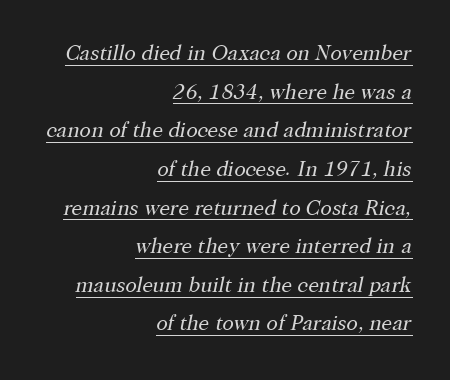
The image shows 21 px text type, italic (leaning right); set right-aligned, line spacing 1.84x, normal letter spacing, underlined.
